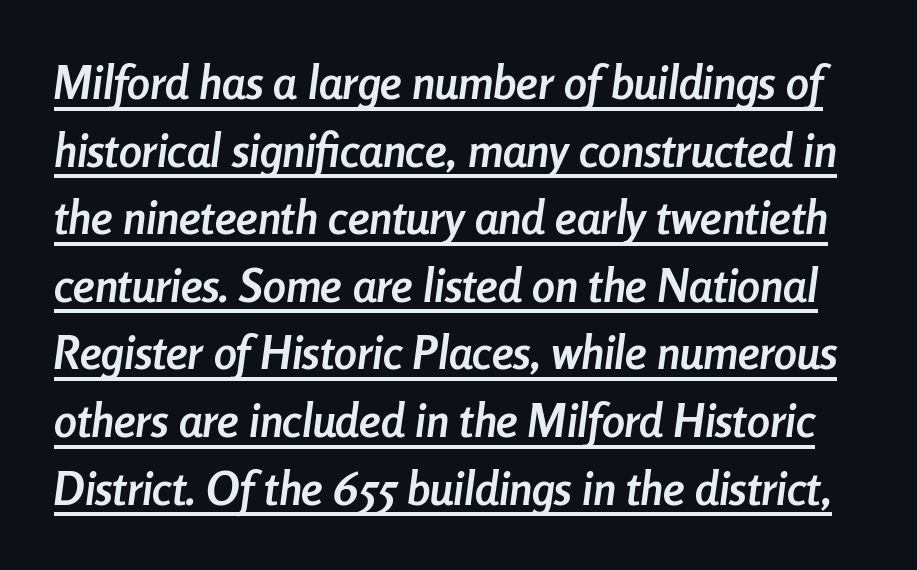
The image shows 46 px semibold, condensed type, italic (leaning right); set normal line spacing (1.47x), normal letter spacing, underlined; low stroke contrast and a medium x-height.
